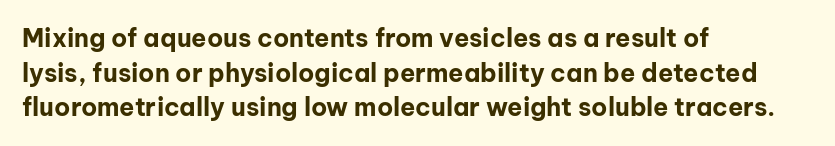
The image shows 25 px bold type, upright; set left-aligned, normal line spacing (1.39x), normal letter spacing, not underlined.
